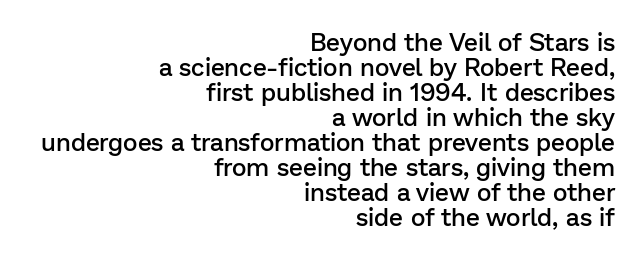
{"italic": "no", "bold": "semi", "underline": "no", "align": "right", "line_spacing": "tight", "line_spacing_ratio": 1.0, "letter_spacing": "normal", "letter_spacing_em": 0.0, "glyph_px": 25}
